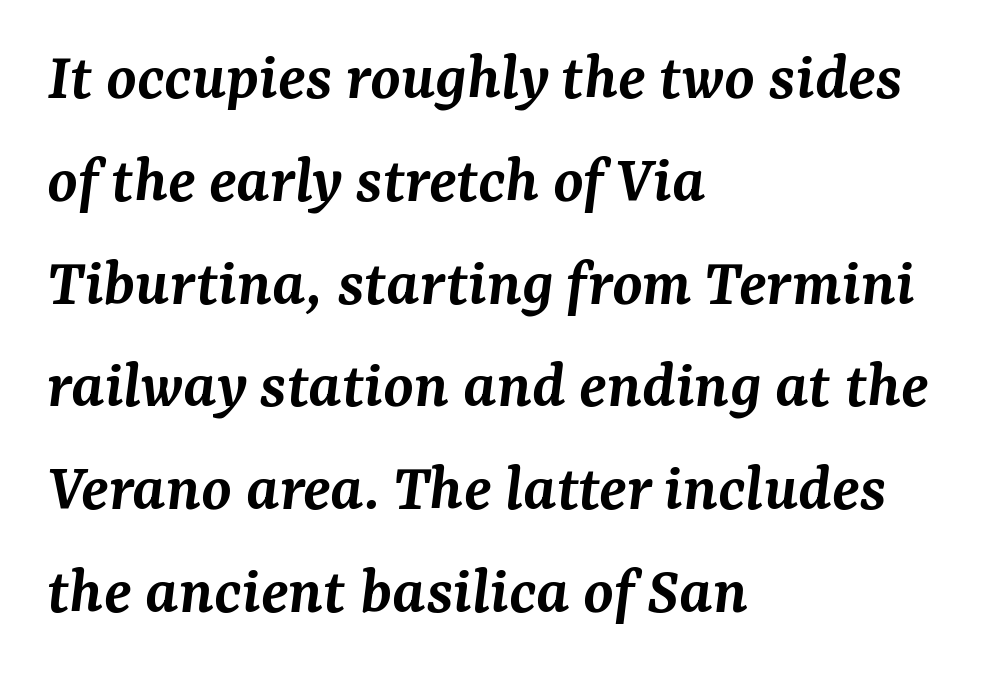
The passage shown stacks its lines at a standard gap. Descenders hang freely into open space. Here the designer chose a conventional face with non-uniform glyph widths. The paragraph has a hard left edge and a soft right edge. Does extra space separate the letters? No, they use regular spacing.
